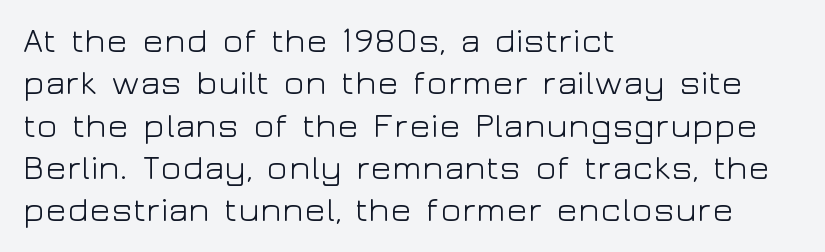
The image shows 35 px light, wide sans-serif type, upright; set left-aligned, line spacing 1.21x, normal letter spacing, not underlined; low stroke contrast and a medium x-height.
